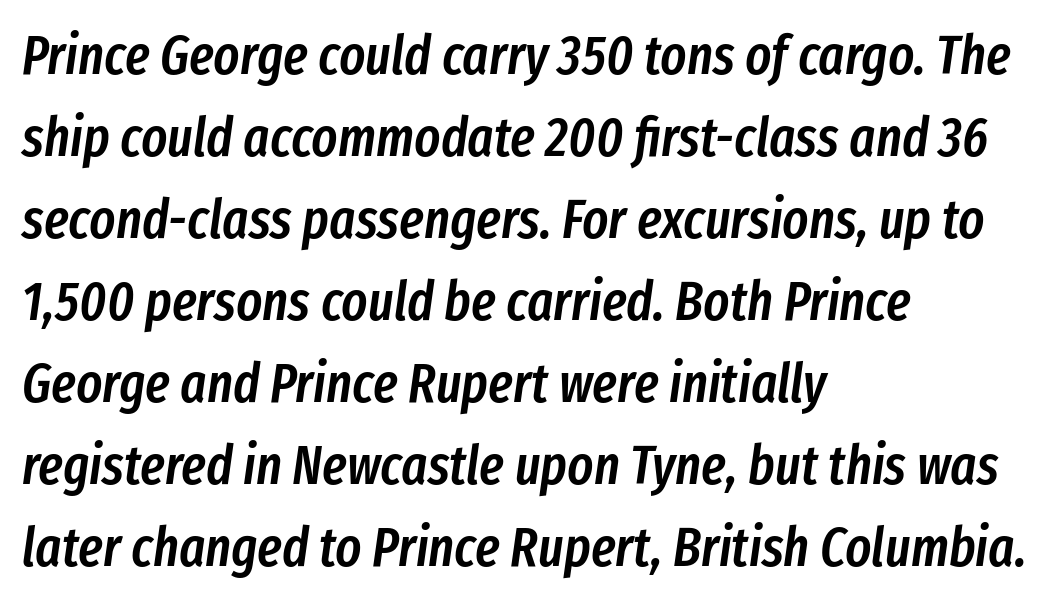
The designer left line spacing at the default. The font is running at a semibold setting, under full bold. Nobody drew a line under any word here. Note the varied advance widths — an 'i' is clearly narrower than an 'm'. Compared with typical body copy, the letter spacing here is the same. Which margin do the lines hug? The left one — the right edge is uneven.
